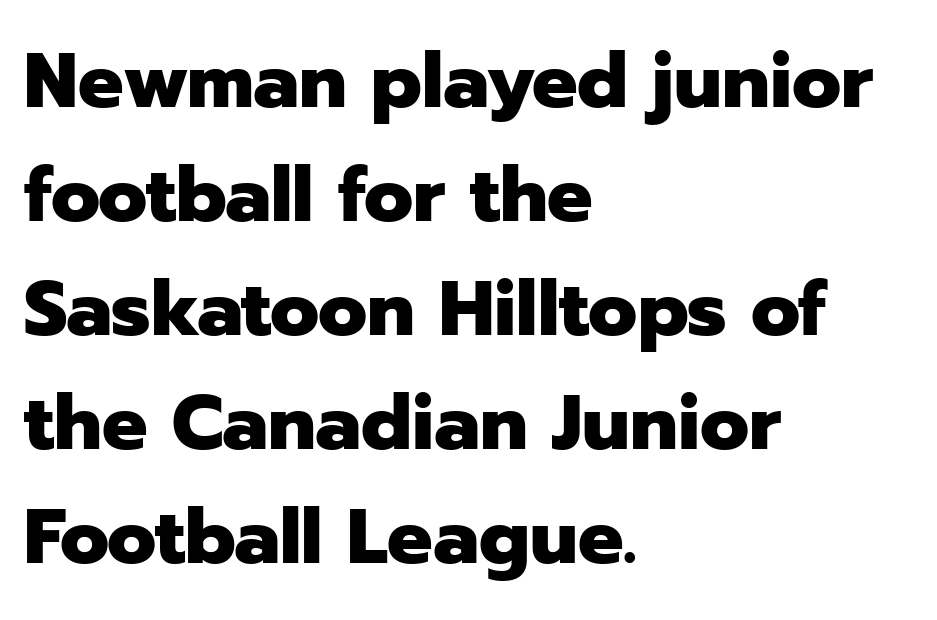
Q: Is the text bold? A: Yes.
Q: Is the text italic (slanted)? A: No, it is upright.
Q: Is the typeface a serif or a sans-serif typeface? A: Sans-serif.
Q: Is the text underlined? A: No.
Q: How is the paragraph aligned? A: Left-aligned.
Q: Is the spacing between letters normal or unusually wide? A: Normal.
Q: Is the spacing between lines tight, normal or loose? A: Normal.
Q: Width (condensed, normal, or wide)? A: Normal.
Q: Stroke contrast? A: Low.
Q: x-height? A: Medium.
Q: Monospaced? A: No.
